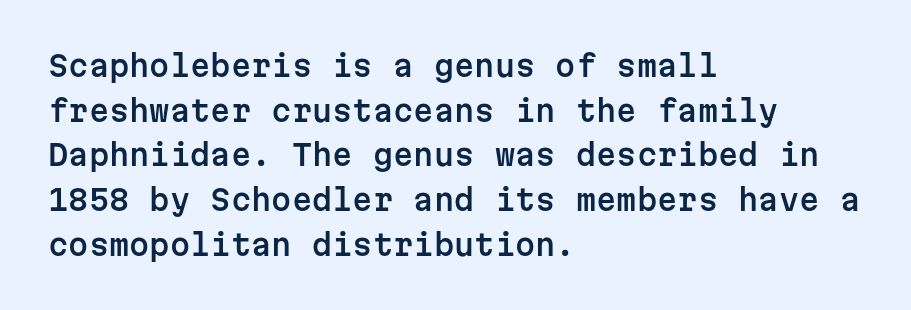
Spacing verdict: monospaced, one width for all characters. Regular leading. A bare baseline throughout the passage. Examine the stroke ends and you'll find no serifs. Tracking value appears to be zero — textbook default spacing.
